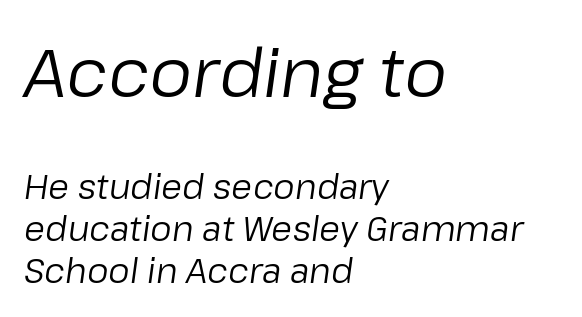
Q: Is the text bold? A: No.
Q: Is the text italic (slanted)? A: Yes, it leans right by about 8 degrees.
Q: Is the text underlined? A: No.
Q: How is the paragraph aligned? A: Left-aligned.
Q: Is the spacing between letters normal or unusually wide? A: Normal.
Q: Which block of text is set in a larger size, the first (top) or the second (bottom)? A: The first (top) one.
Q: Width (condensed, normal, or wide)? A: Normal.
Q: Stroke contrast? A: Low.
Q: x-height? A: Medium.
Q: Monospaced? A: No.
